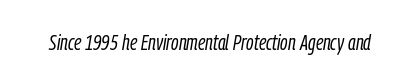
The image shows 22 px text type, italic (leaning right); set normal letter spacing, not underlined.
